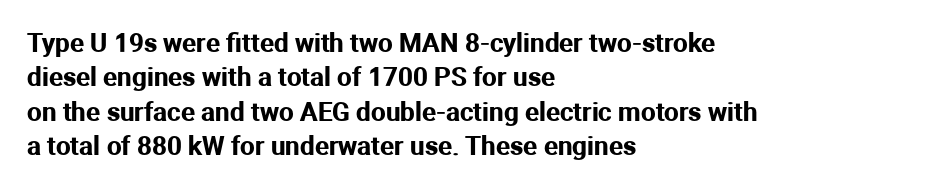
Q: Is the text italic (slanted)? A: No, it is upright.
Q: Is the text underlined? A: No.
Q: How is the paragraph aligned? A: Left-aligned.
Q: Is the spacing between letters normal or unusually wide? A: Normal.
Q: Is the spacing between lines tight, normal or loose? A: Normal.
